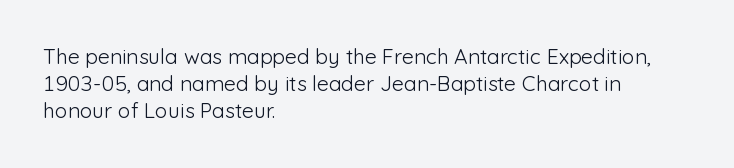
The image shows 21 px text type, upright; set left-aligned, normal line spacing (1.29x), normal letter spacing, not underlined.
